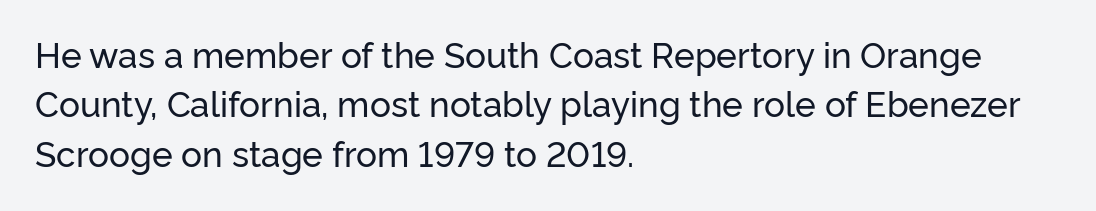
The image shows 35 px sans-serif type, upright; set left-aligned, normal line spacing (1.41x), normal letter spacing, not underlined; low stroke contrast and a medium x-height.
